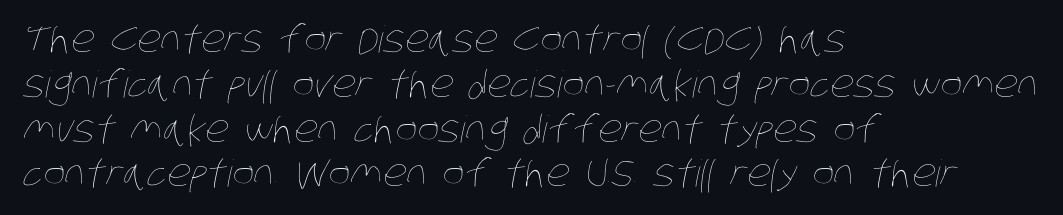
Q: Is the text bold? A: No.
Q: Is the text underlined? A: No.
Q: How is the paragraph aligned? A: Left-aligned.
Q: Is the spacing between letters normal or unusually wide? A: Normal.
Q: Width (condensed, normal, or wide)? A: Condensed.
Q: Stroke contrast? A: Low.
Q: x-height? A: Large.
Q: Monospaced? A: No.
